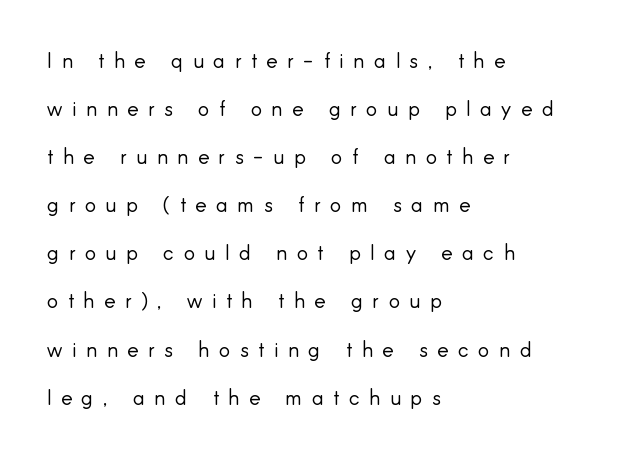
Q: Is the text bold? A: No.
Q: Is the text italic (slanted)? A: No, it is upright.
Q: Is the text underlined? A: No.
Q: How is the paragraph aligned? A: Left-aligned.
Q: Is the spacing between letters normal or unusually wide? A: Unusually wide.
Q: Is the spacing between lines tight, normal or loose? A: Loose.
